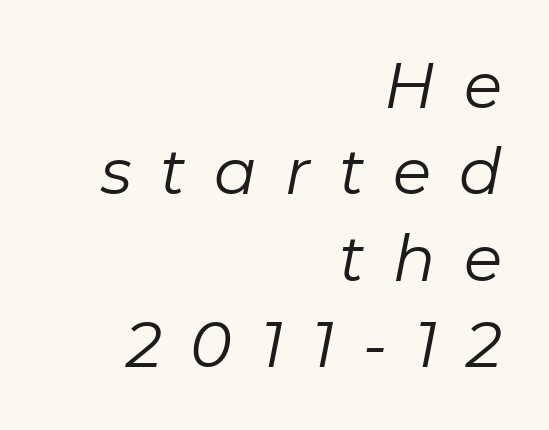
The image shows 63 px regular-weight type, italic (leaning right); set right-aligned, normal line spacing (1.37x), unusually wide letter spacing (+0.45 em), not underlined; low stroke contrast and a medium x-height.
